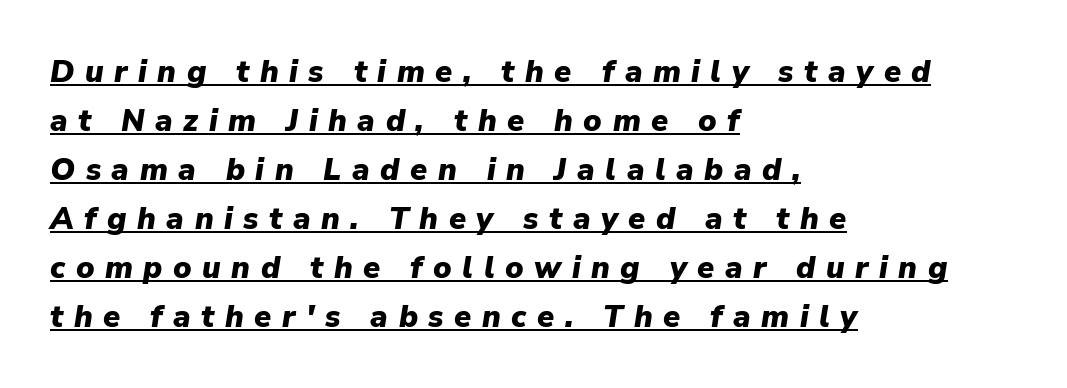
Q: Is the text bold? A: Yes.
Q: Is the text italic (slanted)? A: Yes, it leans right by about 9 degrees.
Q: Is the text underlined? A: Yes.
Q: How is the paragraph aligned? A: Left-aligned.
Q: Is the spacing between letters normal or unusually wide? A: Unusually wide.
Q: Is the spacing between lines tight, normal or loose? A: Normal.
Q: Width (condensed, normal, or wide)? A: Normal.
Q: Stroke contrast? A: Low.
Q: x-height? A: Medium.
Q: Monospaced? A: No.
